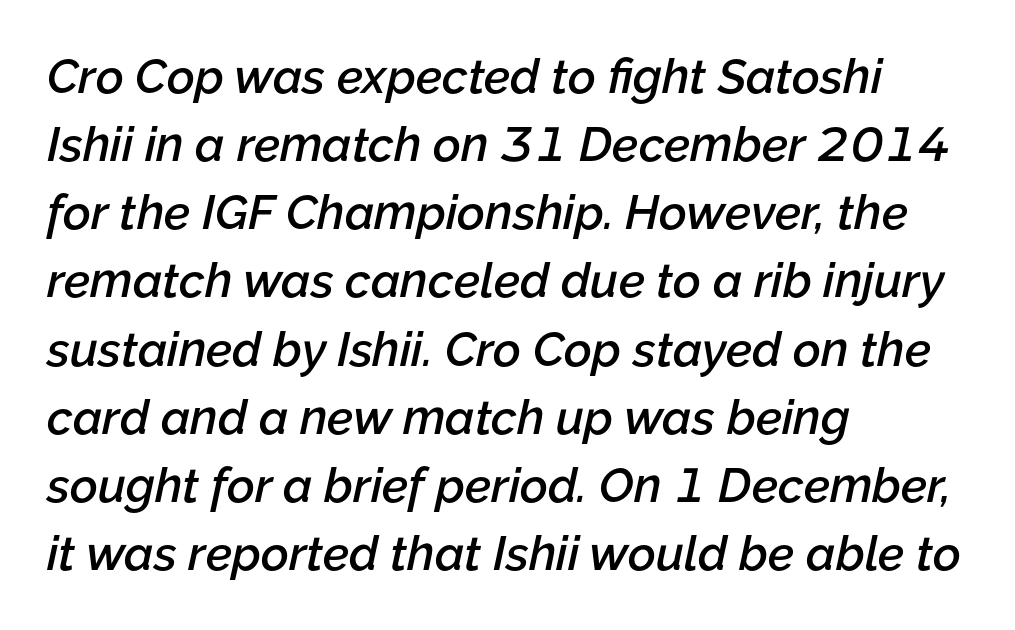
Q: Is the text bold? A: Semi-bold.
Q: Is the text italic (slanted)? A: Yes, it leans right by about 12 degrees.
Q: Is the text underlined? A: No.
Q: How is the paragraph aligned? A: Left-aligned.
Q: Is the spacing between letters normal or unusually wide? A: Normal.
Q: Is the spacing between lines tight, normal or loose? A: Normal.
Q: Width (condensed, normal, or wide)? A: Normal.
Q: Stroke contrast? A: Low.
Q: x-height? A: Medium.
Q: Monospaced? A: No.
